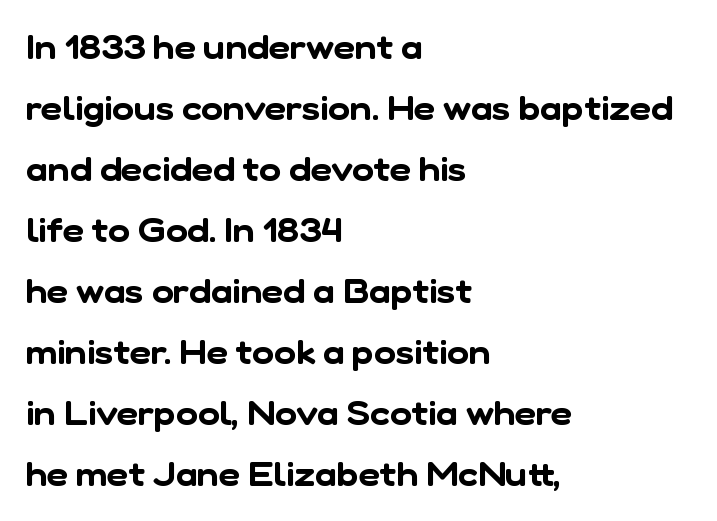
Q: Is the typeface a serif or a sans-serif typeface? A: Sans-serif.
Q: Is the text underlined? A: No.
Q: How is the paragraph aligned? A: Left-aligned.
Q: Is the spacing between letters normal or unusually wide? A: Normal.
Q: Width (condensed, normal, or wide)? A: Normal.
Q: Stroke contrast? A: Low.
Q: x-height? A: Medium.
Q: Monospaced? A: No.
